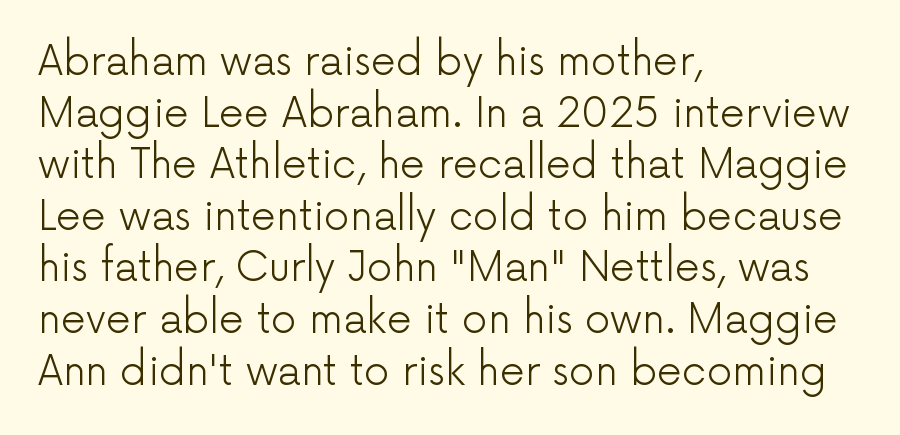
{"serif": "no", "italic": "no", "bold": "no", "weight": "light", "width": "normal", "stroke_contrast": "low", "x_height": "medium", "monospaced": "no", "underline": "no", "align": "left", "line_spacing": "normal", "line_spacing_ratio": 1.29, "letter_spacing": "normal", "letter_spacing_em": 0.0, "glyph_px": 40}
